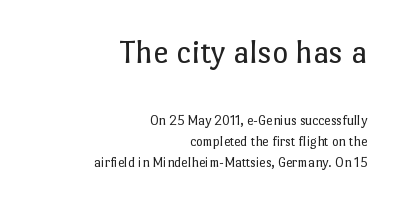
Q: Is the text bold? A: No.
Q: Is the text italic (slanted)? A: No, it is upright.
Q: Is the text underlined? A: No.
Q: How is the paragraph aligned? A: Right-aligned.
Q: Is the spacing between letters normal or unusually wide? A: Normal.
Q: Is the spacing between lines tight, normal or loose? A: Normal.
Q: Which block of text is set in a larger size, the first (top) or the second (bottom)? A: The first (top) one.
Q: Width (condensed, normal, or wide)? A: Normal.
Q: Stroke contrast? A: Low.
Q: x-height? A: Medium.
Q: Monospaced? A: No.
